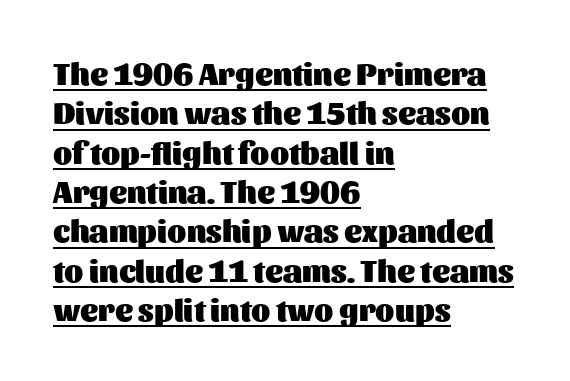
{"serif": "no", "italic": "no", "bold": "yes", "weight": "heavy", "width": "normal", "stroke_contrast": "medium", "x_height": "medium", "monospaced": "no", "underline": "yes", "align": "left", "line_spacing": "normal", "line_spacing_ratio": 1.27, "letter_spacing": "normal", "letter_spacing_em": 0.0, "glyph_px": 31}
